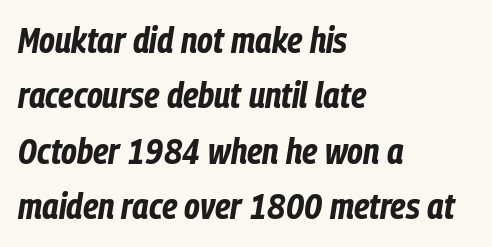
Q: Is the text bold? A: Yes.
Q: Is the text italic (slanted)? A: Yes, it leans right by about 9 degrees.
Q: Is the text underlined? A: No.
Q: How is the paragraph aligned? A: Left-aligned.
Q: Is the spacing between letters normal or unusually wide? A: Normal.
Q: Is the spacing between lines tight, normal or loose? A: Normal.
Q: Width (condensed, normal, or wide)? A: Condensed.
Q: Stroke contrast? A: Low.
Q: x-height? A: Medium.
Q: Monospaced? A: No.
